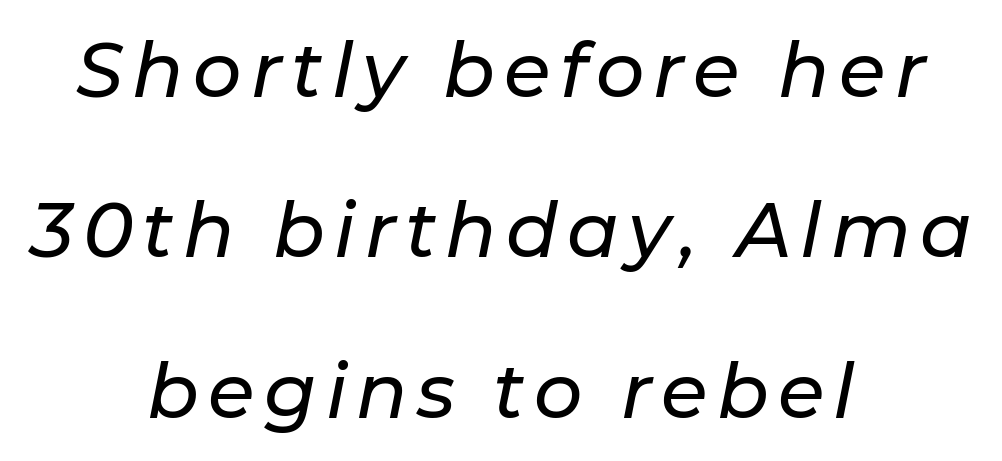
No word sits above an underline. Casual observation: everything's sitting right in the middle. Leading is clearly above the norm, producing a sparse column. Looks like regular typesetting: each glyph gets only the width it needs. Slant detected: the letters are inclined.
